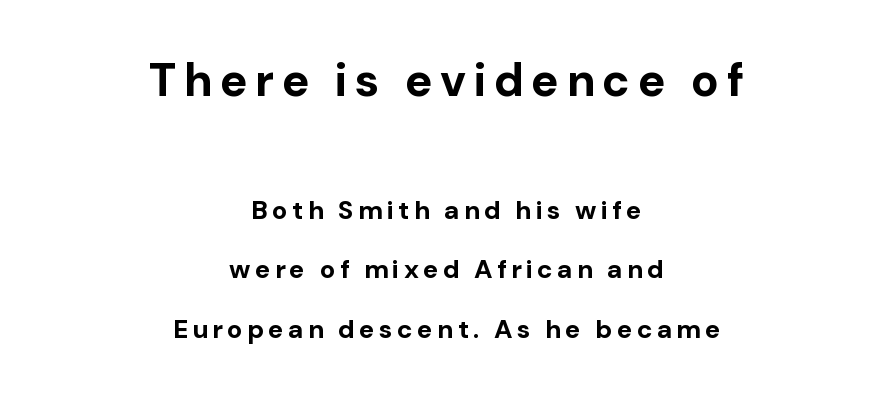
Q: Is the text bold? A: Yes.
Q: Is the text italic (slanted)? A: No, it is upright.
Q: Is the typeface a serif or a sans-serif typeface? A: Sans-serif.
Q: Is the text underlined? A: No.
Q: How is the paragraph aligned? A: Centered.
Q: Is the spacing between lines tight, normal or loose? A: Loose.
Q: Which block of text is set in a larger size, the first (top) or the second (bottom)? A: The first (top) one.
Q: Width (condensed, normal, or wide)? A: Normal.
Q: Stroke contrast? A: Low.
Q: x-height? A: Medium.
Q: Monospaced? A: No.
